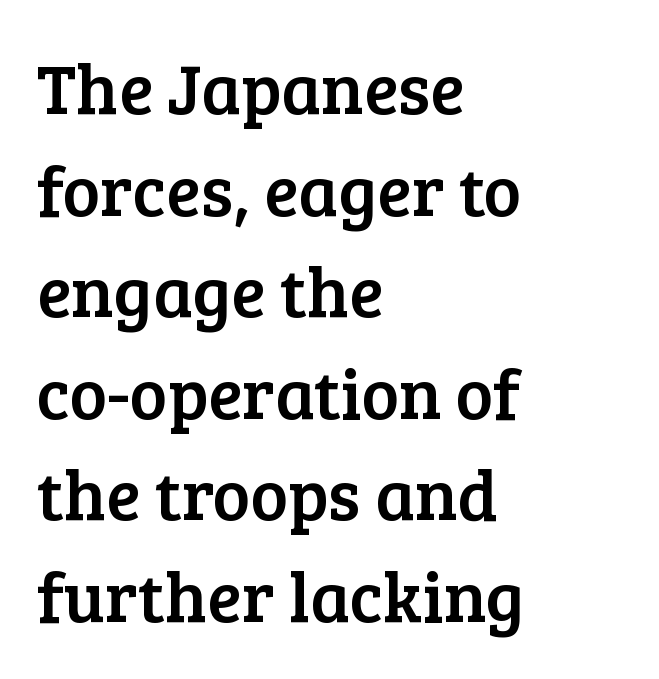
{"serif": "yes", "italic": "no", "width": "normal", "stroke_contrast": "low", "x_height": "medium", "monospaced": "no", "underline": "no", "align": "left", "line_spacing": "normal", "line_spacing_ratio": 1.43, "letter_spacing": "normal", "letter_spacing_em": 0.0, "glyph_px": 71}
